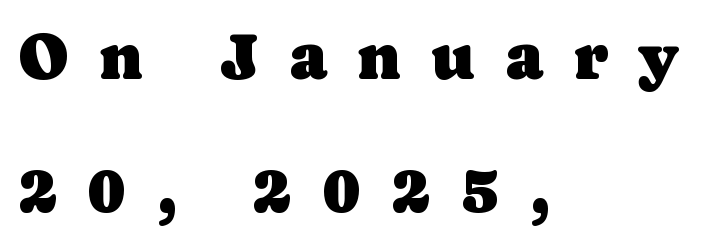
Q: Is the text italic (slanted)? A: No, it is upright.
Q: Is the typeface a serif or a sans-serif typeface? A: Serif.
Q: Is the text underlined? A: No.
Q: How is the paragraph aligned? A: Left-aligned.
Q: Is the spacing between letters normal or unusually wide? A: Unusually wide.
Q: Is the spacing between lines tight, normal or loose? A: Loose.
Q: Width (condensed, normal, or wide)? A: Normal.
Q: Stroke contrast? A: Low.
Q: x-height? A: Medium.
Q: Monospaced? A: No.
